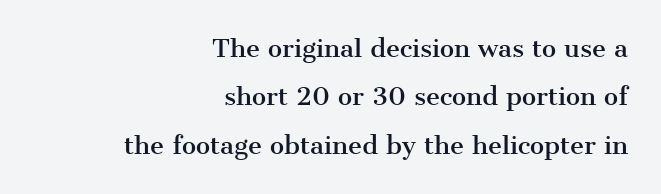
The image shows 24 px text type, upright; set right-aligned, loose line spacing (2.02x), normal letter spacing, not underlined.
